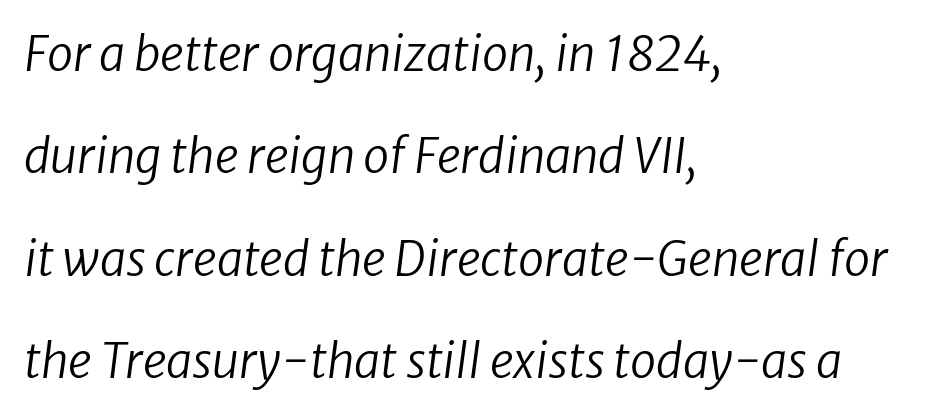
Is this a heavy cut? Hardly; it is regular or lighter. Short note: letters normally spaced. A typesetter would call this proportional, since set widths differ per character. You can tell it's italic because the verticals aren't actually vertical.
